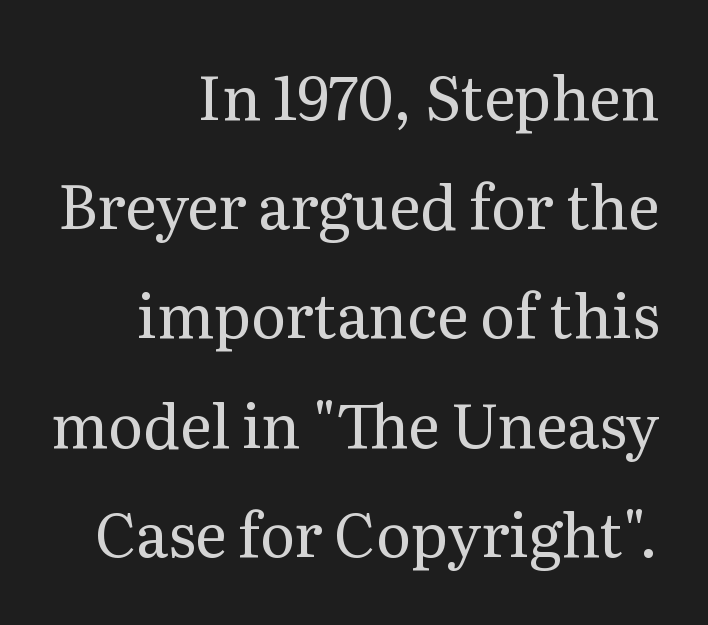
The image shows 60 px regular-weight serif type, upright; set right-aligned, line spacing 1.82x, normal letter spacing, not underlined; medium stroke contrast and a medium x-height.
